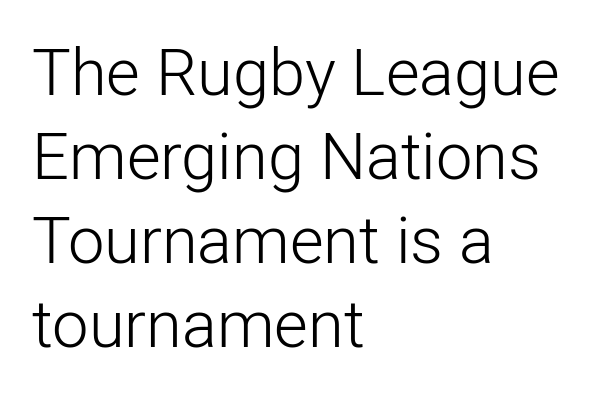
A typesetter would call this zero additional tracking. Every character sits straight up, as roman type does. Nothing heavy about these letters — not bold at all. The rendering uses a moderate line-height, typical for paragraphs. Character widths vary here, with narrow letters taking less room than wide ones.
